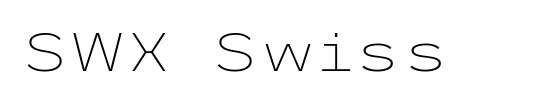
Q: Is the text bold? A: No.
Q: Is the text italic (slanted)? A: No, it is upright.
Q: Is the typeface a serif or a sans-serif typeface? A: Sans-serif.
Q: Is the text underlined? A: No.
Q: Is the spacing between letters normal or unusually wide? A: Normal.
Q: Width (condensed, normal, or wide)? A: Wide.
Q: Stroke contrast? A: Low.
Q: x-height? A: Medium.
